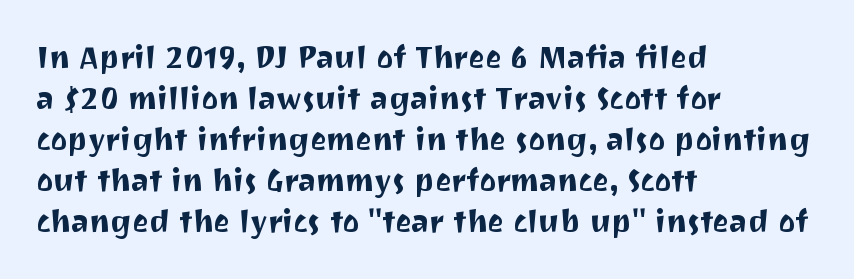
Q: Is the text italic (slanted)? A: No, it is upright.
Q: Is the typeface a serif or a sans-serif typeface? A: Sans-serif.
Q: Is the text underlined? A: No.
Q: How is the paragraph aligned? A: Left-aligned.
Q: Is the spacing between letters normal or unusually wide? A: Normal.
Q: Is the spacing between lines tight, normal or loose? A: Normal.
Q: Width (condensed, normal, or wide)? A: Normal.
Q: Stroke contrast? A: Medium.
Q: x-height? A: Medium.
Q: Monospaced? A: No.
